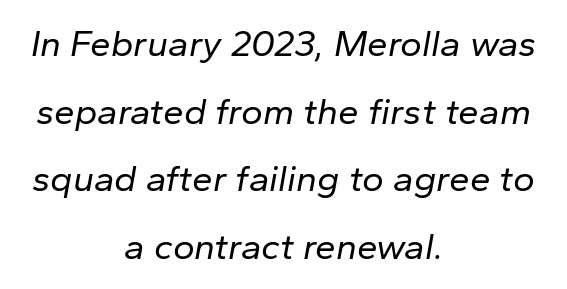
{"italic": "yes", "lean": "right", "slant_degrees": 10, "bold": "no", "weight": "regular", "width": "normal", "stroke_contrast": "low", "x_height": "medium", "monospaced": "no", "underline": "no", "align": "center", "line_spacing_ratio": 1.83, "letter_spacing": "normal", "letter_spacing_em": 0.0, "glyph_px": 37}
